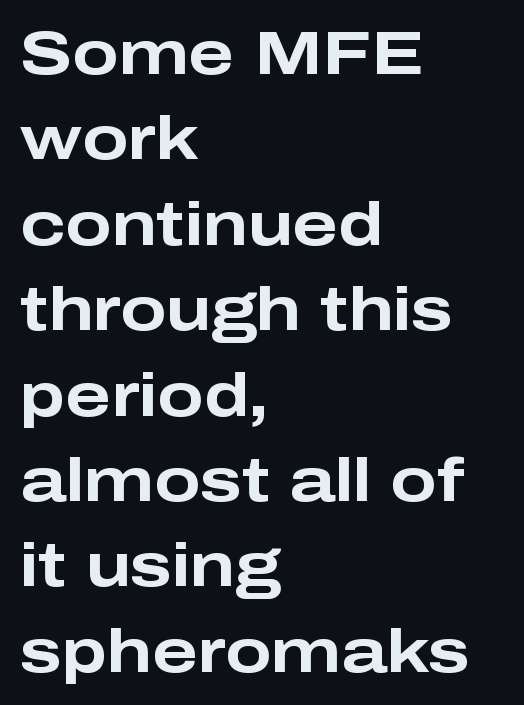
Q: Is the text bold? A: Yes.
Q: Is the text italic (slanted)? A: No, it is upright.
Q: Is the typeface a serif or a sans-serif typeface? A: Sans-serif.
Q: Is the text underlined? A: No.
Q: How is the paragraph aligned? A: Left-aligned.
Q: Is the spacing between letters normal or unusually wide? A: Normal.
Q: Is the spacing between lines tight, normal or loose? A: Normal.
Q: Width (condensed, normal, or wide)? A: Wide.
Q: Stroke contrast? A: Low.
Q: x-height? A: Medium.
Q: Monospaced? A: No.
